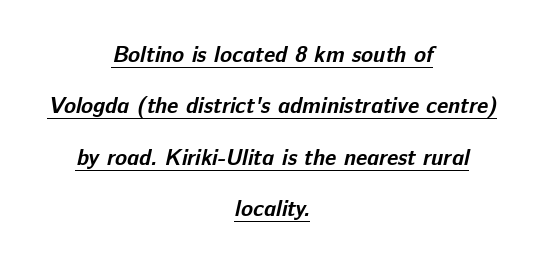
Compared with an ordinary text face, these strokes are far heavier — a full bold. The letterforms sit shoulder to shoulder at normal distance. The lines are spread far apart with generous leading. Compared with undecorated copy, this sample adds a rule below the words. Every row of glyphs is offset so its center matches the block's center.
